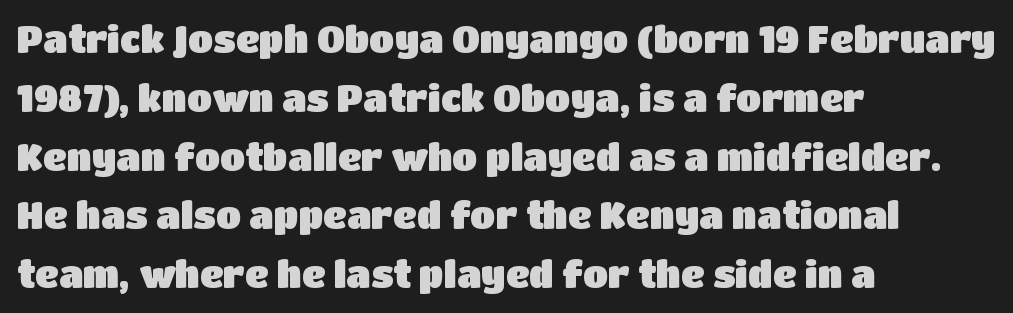
The image shows 37 px sans-serif type, upright; set left-aligned, normal line spacing (1.59x), normal letter spacing, not underlined; low stroke contrast and a large x-height.
